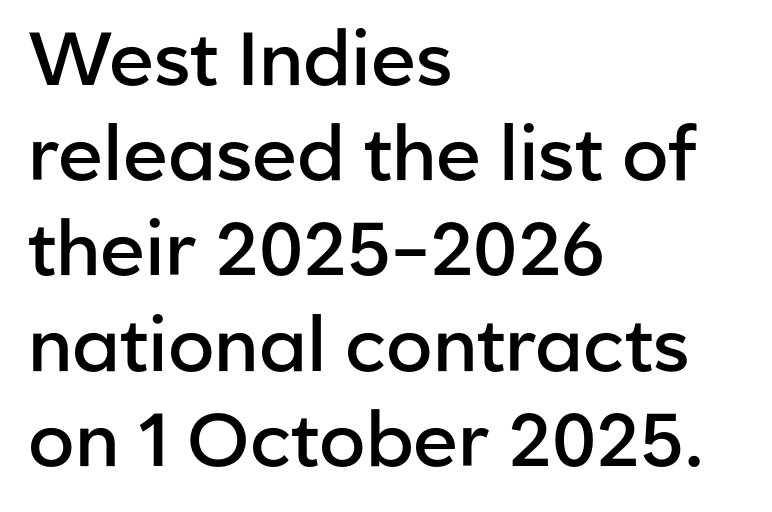
Q: Is the text bold? A: Semi-bold.
Q: Is the text italic (slanted)? A: No, it is upright.
Q: Is the typeface a serif or a sans-serif typeface? A: Sans-serif.
Q: Is the text underlined? A: No.
Q: How is the paragraph aligned? A: Left-aligned.
Q: Is the spacing between letters normal or unusually wide? A: Normal.
Q: Is the spacing between lines tight, normal or loose? A: Normal.
Q: Width (condensed, normal, or wide)? A: Normal.
Q: Stroke contrast? A: Low.
Q: x-height? A: Medium.
Q: Monospaced? A: No.
